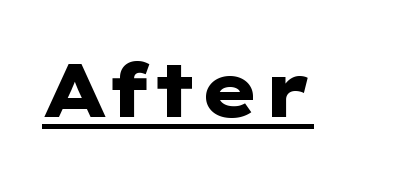
Q: Is the text bold? A: Yes.
Q: Is the text italic (slanted)? A: No, it is upright.
Q: Is the typeface a serif or a sans-serif typeface? A: Sans-serif.
Q: Is the text underlined? A: Yes.
Q: Is the spacing between letters normal or unusually wide? A: Normal.
Q: Width (condensed, normal, or wide)? A: Wide.
Q: Stroke contrast? A: Low.
Q: x-height? A: Medium.
Q: Monospaced? A: No.
